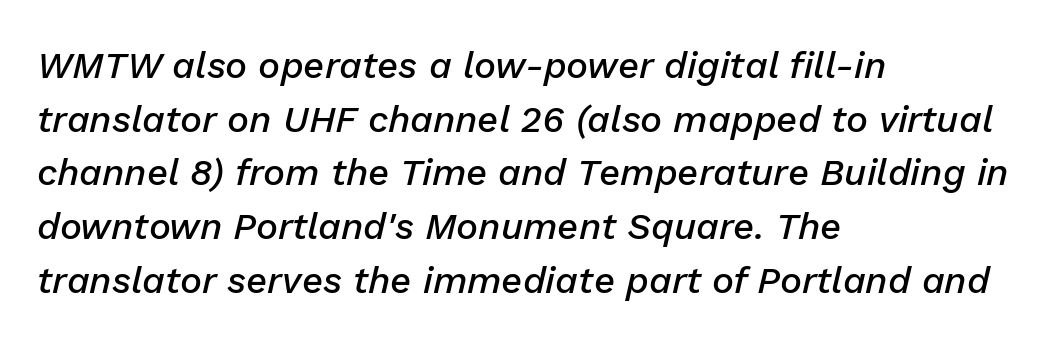
Any mark beneath the type? The region is blank. A normal amount of white space separates one row of letters from the next. These lines were composed using italics. Caption: standard tracking, unaltered. Is this a fixed-width face? No — the glyphs have proportional, varying widths. What weight is shown? A semibold, between regular and bold.
